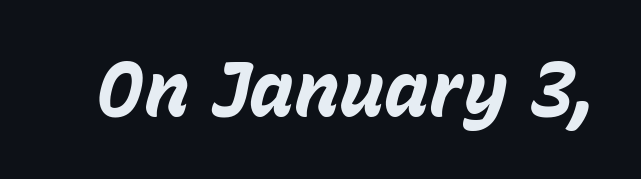
Q: Is the text bold? A: Yes.
Q: Is the text italic (slanted)? A: Yes, it leans right by about 15 degrees.
Q: Is the text underlined? A: No.
Q: Is the spacing between letters normal or unusually wide? A: Normal.
Q: Width (condensed, normal, or wide)? A: Normal.
Q: Stroke contrast? A: Low.
Q: x-height? A: Medium.
Q: Monospaced? A: No.
